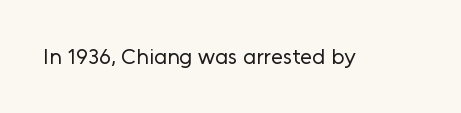
The image shows 22 px text type, upright; set normal letter spacing, not underlined.
